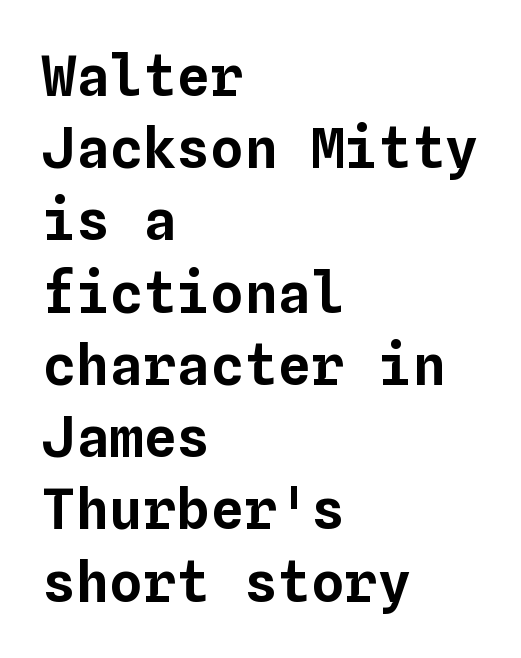
The image shows 56 px text type, upright, monospaced; set left-aligned, normal line spacing (1.29x), normal letter spacing, not underlined; low stroke contrast and a medium x-height.
